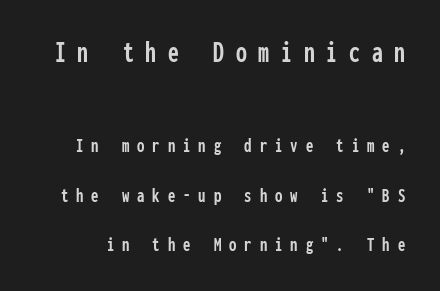
Q: Is the text italic (slanted)? A: No, it is upright.
Q: Is the typeface a serif or a sans-serif typeface? A: Sans-serif.
Q: Is the text underlined? A: No.
Q: Is the spacing between letters normal or unusually wide? A: Unusually wide.
Q: Is the spacing between lines tight, normal or loose? A: Loose.
Q: Which block of text is set in a larger size, the first (top) or the second (bottom)? A: The first (top) one.
Q: Width (condensed, normal, or wide)? A: Condensed.
Q: Stroke contrast? A: Low.
Q: x-height? A: Medium.
Q: Monospaced? A: Yes.
